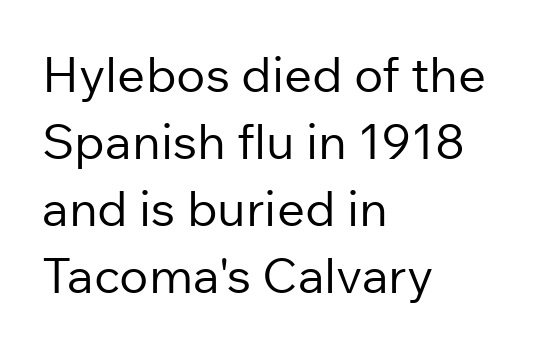
Q: Is the text bold? A: No.
Q: Is the text italic (slanted)? A: No, it is upright.
Q: Is the typeface a serif or a sans-serif typeface? A: Sans-serif.
Q: Is the text underlined? A: No.
Q: How is the paragraph aligned? A: Left-aligned.
Q: Is the spacing between letters normal or unusually wide? A: Normal.
Q: Is the spacing between lines tight, normal or loose? A: Normal.
Q: Width (condensed, normal, or wide)? A: Normal.
Q: Stroke contrast? A: Low.
Q: x-height? A: Medium.
Q: Monospaced? A: No.
